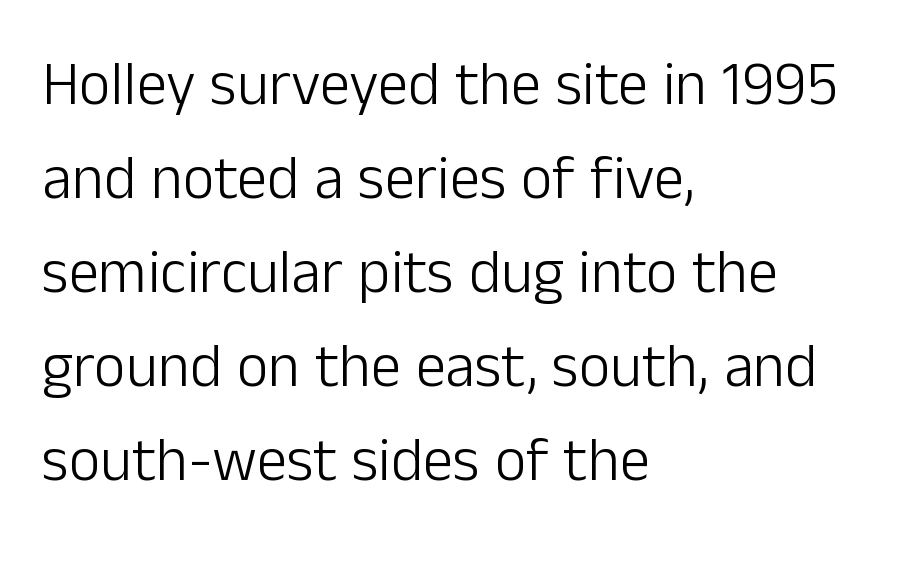
{"serif": "no", "italic": "no", "bold": "no", "weight": "light", "width": "normal", "stroke_contrast": "low", "x_height": "medium", "monospaced": "no", "underline": "no", "align": "left", "line_spacing": "normal", "line_spacing_ratio": 1.54, "letter_spacing": "normal", "letter_spacing_em": 0.0, "glyph_px": 61}
